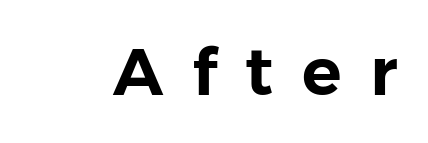
Q: Is the text italic (slanted)? A: No, it is upright.
Q: Is the typeface a serif or a sans-serif typeface? A: Sans-serif.
Q: Is the text underlined? A: No.
Q: Is the spacing between letters normal or unusually wide? A: Unusually wide.
Q: Width (condensed, normal, or wide)? A: Normal.
Q: Stroke contrast? A: Low.
Q: x-height? A: Medium.
Q: Monospaced? A: No.
